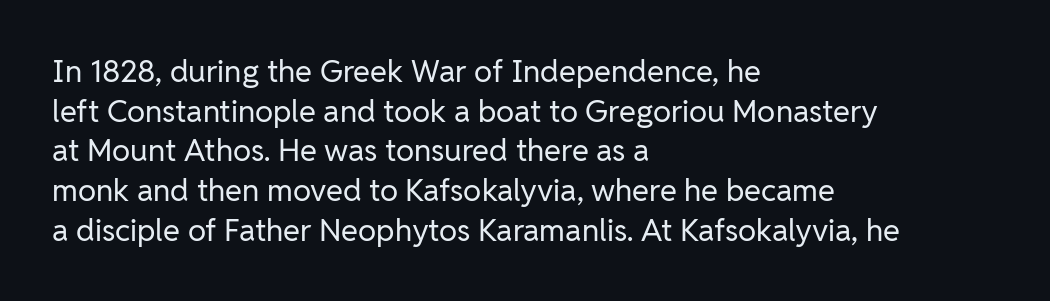
Q: Is the text bold? A: No.
Q: Is the text italic (slanted)? A: No, it is upright.
Q: Is the typeface a serif or a sans-serif typeface? A: Sans-serif.
Q: Is the text underlined? A: No.
Q: How is the paragraph aligned? A: Left-aligned.
Q: Is the spacing between letters normal or unusually wide? A: Normal.
Q: Is the spacing between lines tight, normal or loose? A: Normal.
Q: Width (condensed, normal, or wide)? A: Normal.
Q: Stroke contrast? A: Low.
Q: x-height? A: Medium.
Q: Monospaced? A: No.
